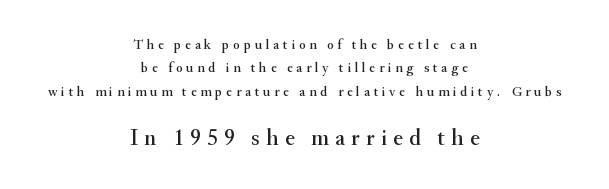
{"italic": "no", "underline": "no", "align": "center", "line_spacing": "normal", "line_spacing_ratio": 1.67, "letter_spacing": "wide", "letter_spacing_em": 0.27, "larger_block": "second", "size_ratio": 1.64, "glyph_px": 23}
